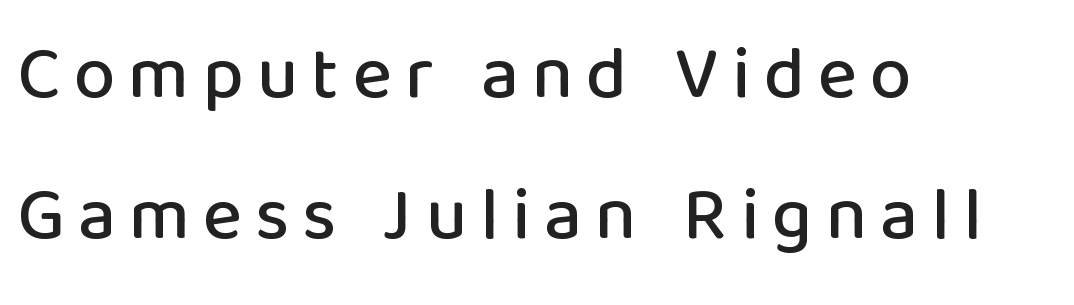
Successive baselines arrive slowly, with a big drop between each. A student would call this left alignment; a typographer would say flush left, rag right. The area under the type is left untouched. The face used here is a sans, in the tradition of grotesques and geometrics.
